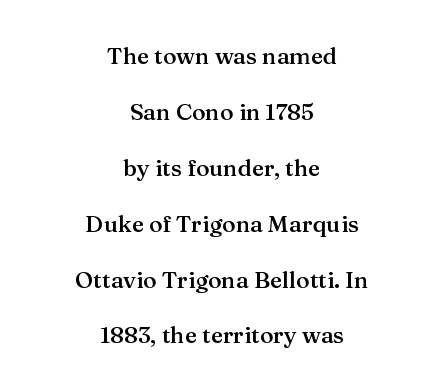
The image shows 23 px text type, upright; set centered, loose line spacing (2.43x), normal letter spacing, not underlined.
